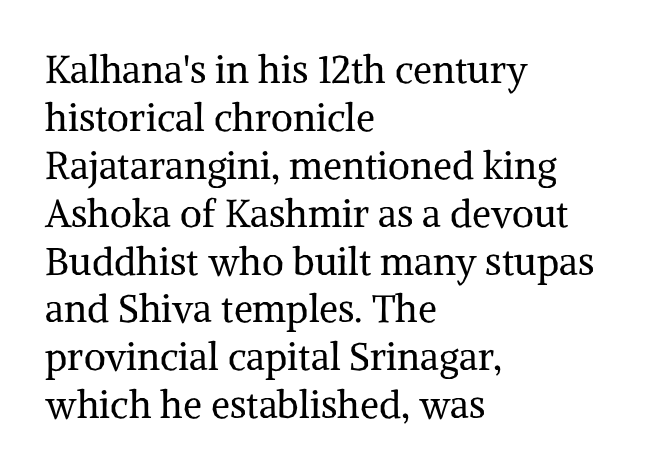
The image shows 38 px regular-weight serif type, upright; set left-aligned, normal line spacing (1.26x), normal letter spacing, not underlined; medium stroke contrast and a medium x-height.
